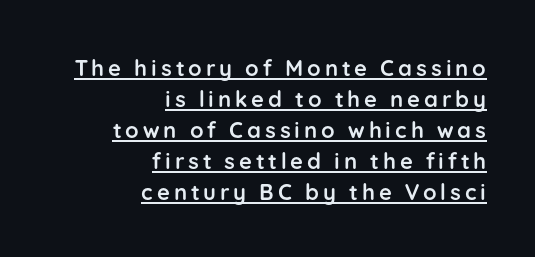
{"italic": "no", "bold": "yes", "underline": "yes", "align": "right", "line_spacing": "normal", "line_spacing_ratio": 1.41, "glyph_px": 22}
